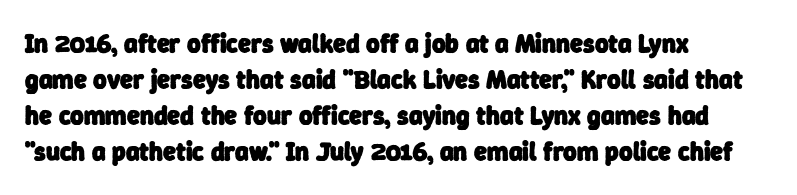
{"bold": "yes", "underline": "no", "align": "left", "line_spacing": "normal", "line_spacing_ratio": 1.39, "letter_spacing": "normal", "letter_spacing_em": 0.0, "glyph_px": 26}
